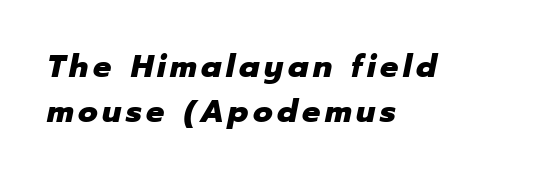
The image shows 32 px heavy type, italic (leaning right); set left-aligned, normal line spacing (1.4x), not underlined; low stroke contrast and a medium x-height.
